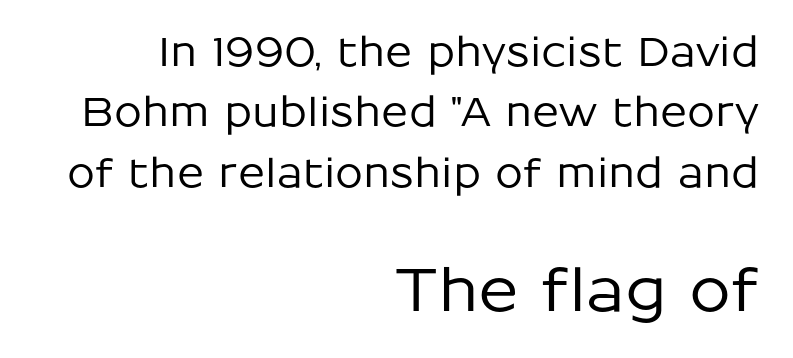
The image shows 60 px sans-serif type, upright; set right-aligned, normal line spacing (1.51x), normal letter spacing, not underlined; the second (bottom) block is 1.5x larger; low stroke contrast and a medium x-height.
